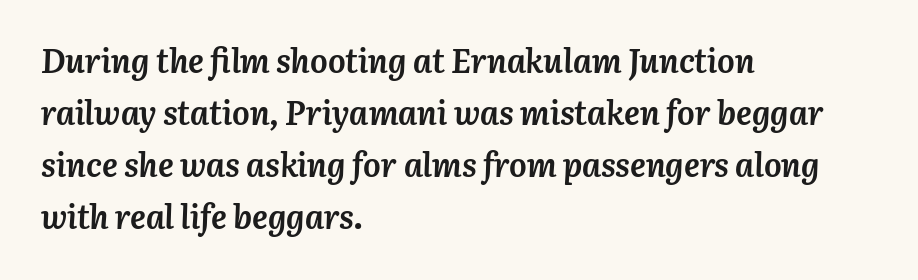
{"italic": "yes", "lean": "right", "slant_degrees": 3, "bold": "yes", "weight": "semibold", "width": "normal", "stroke_contrast": "medium", "x_height": "medium", "monospaced": "no", "underline": "no", "align": "left", "line_spacing": "normal", "line_spacing_ratio": 1.58, "letter_spacing": "normal", "letter_spacing_em": 0.0, "glyph_px": 33}
